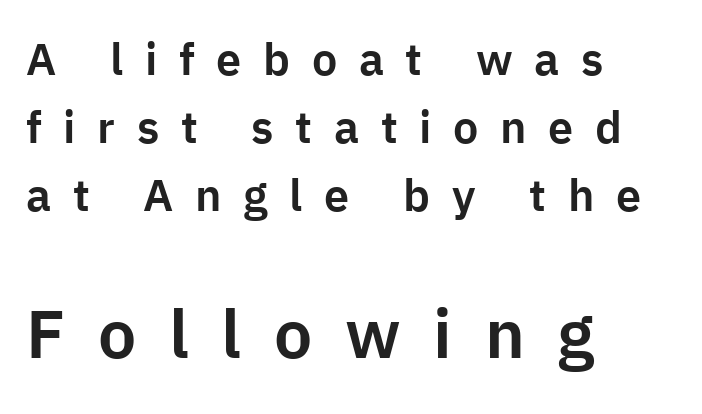
Q: Is the text italic (slanted)? A: No, it is upright.
Q: Is the typeface a serif or a sans-serif typeface? A: Sans-serif.
Q: Is the text underlined? A: No.
Q: How is the paragraph aligned? A: Left-aligned.
Q: Is the spacing between letters normal or unusually wide? A: Unusually wide.
Q: Is the spacing between lines tight, normal or loose? A: Normal.
Q: Which block of text is set in a larger size, the first (top) or the second (bottom)? A: The second (bottom) one.
Q: Width (condensed, normal, or wide)? A: Normal.
Q: Stroke contrast? A: Low.
Q: x-height? A: Medium.
Q: Monospaced? A: No.
